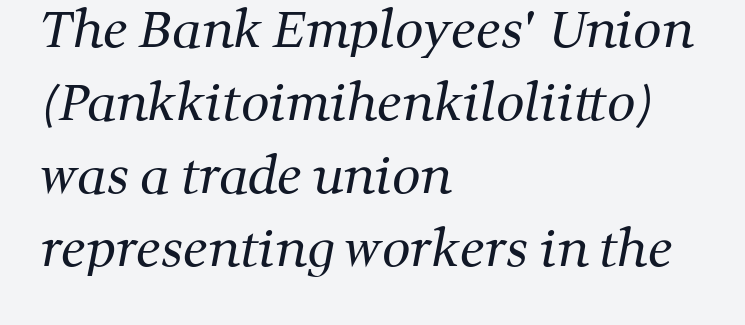
{"serif": "yes", "bold": "no", "weight": "regular", "width": "normal", "stroke_contrast": "medium", "x_height": "medium", "monospaced": "no", "underline": "no", "align": "left", "line_spacing": "normal", "line_spacing_ratio": 1.46, "letter_spacing": "normal", "letter_spacing_em": 0.0, "glyph_px": 50}
